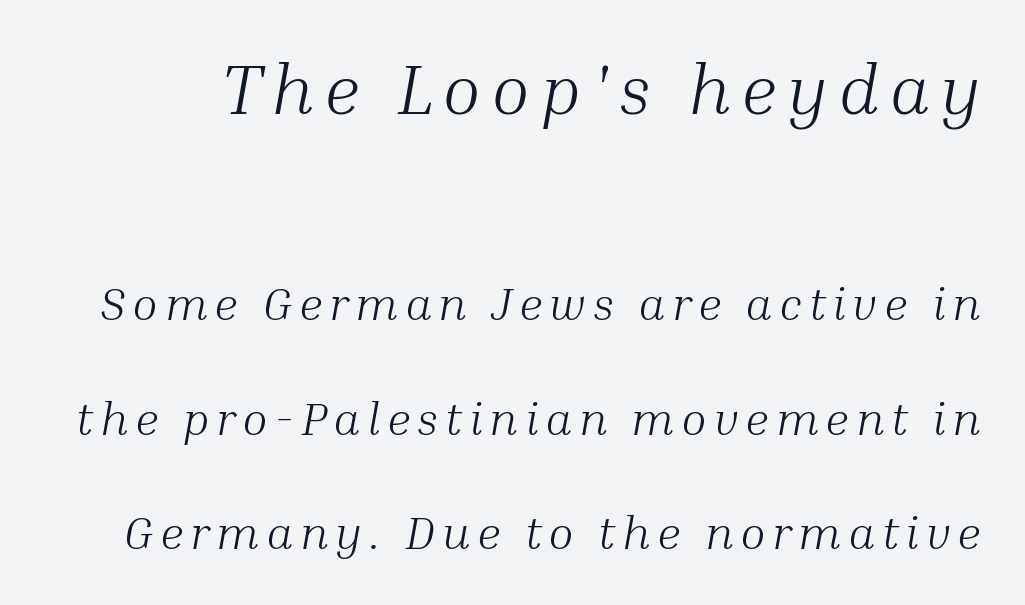
Q: Is the text bold? A: No.
Q: Is the text italic (slanted)? A: Yes, it leans right by about 10 degrees.
Q: Is the typeface a serif or a sans-serif typeface? A: Serif.
Q: Is the text underlined? A: No.
Q: Is the spacing between lines tight, normal or loose? A: Loose.
Q: Which block of text is set in a larger size, the first (top) or the second (bottom)? A: The first (top) one.
Q: Width (condensed, normal, or wide)? A: Normal.
Q: Stroke contrast? A: Medium.
Q: x-height? A: Medium.
Q: Monospaced? A: No.
